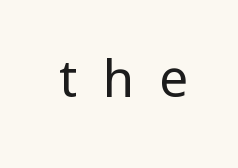
Q: Is the text bold? A: No.
Q: Is the text italic (slanted)? A: No, it is upright.
Q: Is the typeface a serif or a sans-serif typeface? A: Sans-serif.
Q: Is the text underlined? A: No.
Q: Is the spacing between letters normal or unusually wide? A: Unusually wide.
Q: Width (condensed, normal, or wide)? A: Normal.
Q: Stroke contrast? A: Low.
Q: x-height? A: Medium.
Q: Monospaced? A: No.
